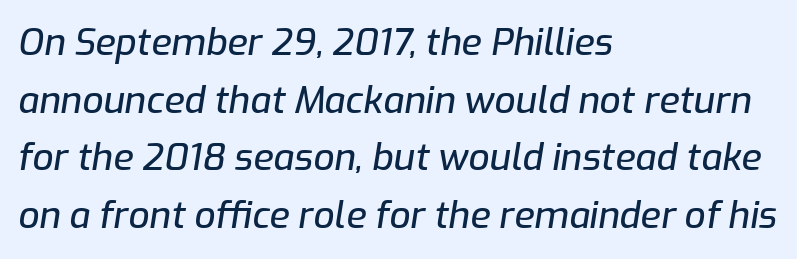
Q: Is the text italic (slanted)? A: Yes, it leans right by about 9 degrees.
Q: Is the text underlined? A: No.
Q: How is the paragraph aligned? A: Left-aligned.
Q: Is the spacing between letters normal or unusually wide? A: Normal.
Q: Is the spacing between lines tight, normal or loose? A: Normal.
Q: Width (condensed, normal, or wide)? A: Normal.
Q: Stroke contrast? A: Low.
Q: x-height? A: Medium.
Q: Monospaced? A: No.
